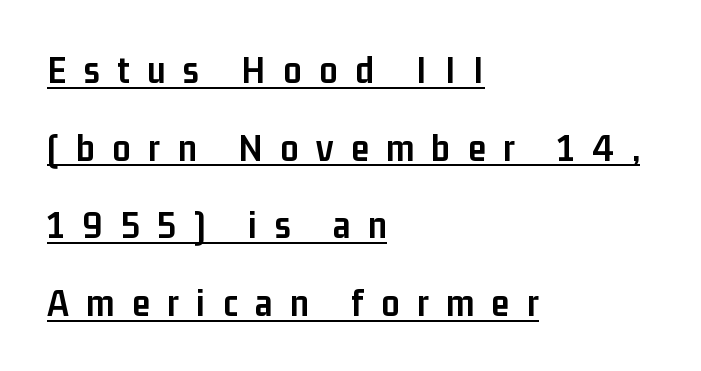
The image shows 40 px semibold, condensed sans-serif type, upright; set left-aligned, loose line spacing (1.94x), unusually wide letter spacing (+0.44 em), underlined; low stroke contrast and a medium x-height.
